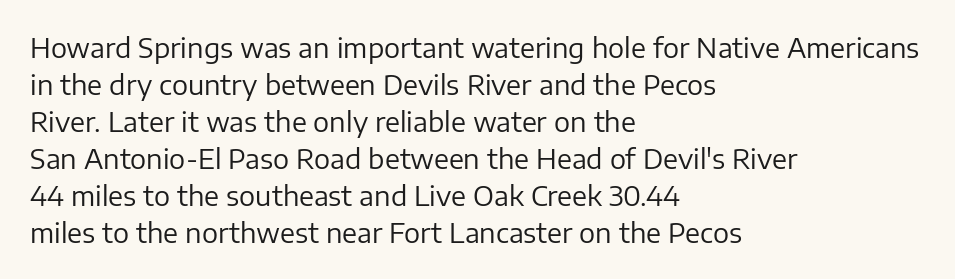
Q: Is the text bold? A: No.
Q: Is the text italic (slanted)? A: No, it is upright.
Q: Is the text underlined? A: No.
Q: How is the paragraph aligned? A: Left-aligned.
Q: Is the spacing between letters normal or unusually wide? A: Normal.
Q: Is the spacing between lines tight, normal or loose? A: Normal.
